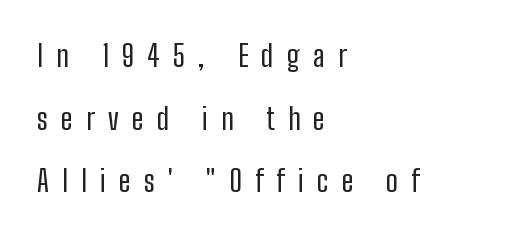
Stems here are at most as thick as an everyday book face. The letters carry no serifs — their stems end cleanly without finishing strokes. Compared with typical paragraphs, the rows here are farther apart. The letters stand straight up with perfectly vertical stems. The ragged edge is on the right, which tells us the setting is flush left. Spacing verdict: proportional, widths tailored to each character.
